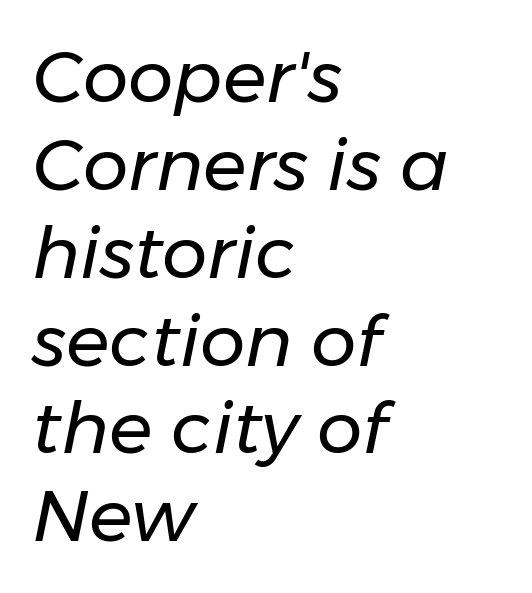
Think of a printed novel: that variable character pitch is what you see here. Ink coverage per letter is moderate at most. Nobody touched the tracking dial on this one. The specimen omits any rule beneath the text block's lines.
